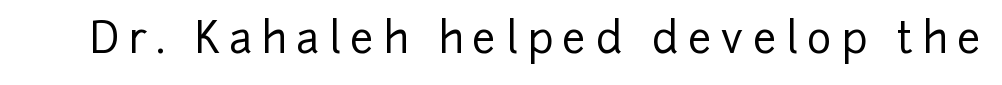
{"serif": "no", "italic": "no", "width": "normal", "stroke_contrast": "low", "x_height": "medium", "monospaced": "no", "underline": "no", "letter_spacing": "wide", "letter_spacing_em": 0.22, "glyph_px": 42}
